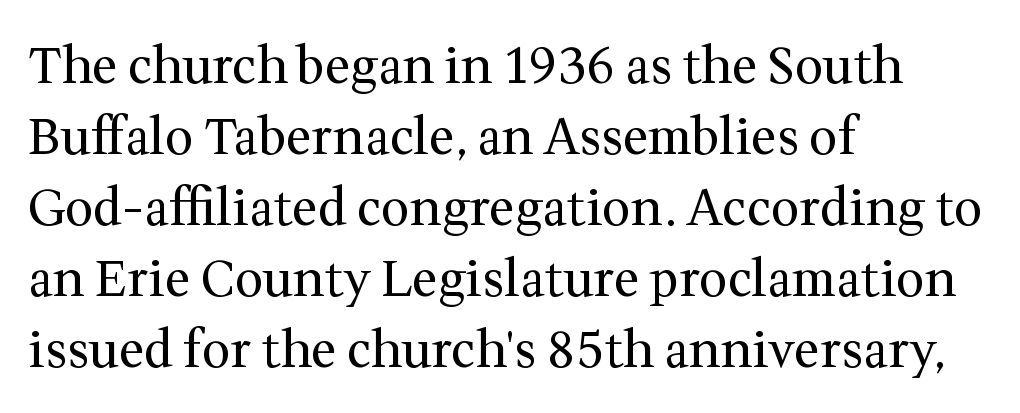
{"serif": "yes", "italic": "no", "bold": "no", "weight": "regular", "width": "normal", "stroke_contrast": "medium", "x_height": "medium", "monospaced": "no", "underline": "no", "align": "left", "line_spacing": "normal", "line_spacing_ratio": 1.42, "letter_spacing": "normal", "letter_spacing_em": 0.0, "glyph_px": 50}
